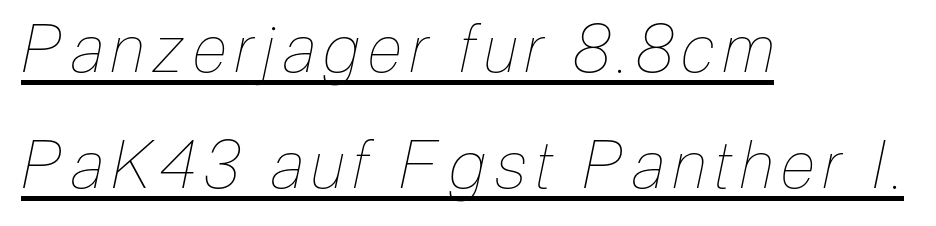
The image shows 66 px thin, condensed type, italic (leaning right); set left-aligned, line spacing 1.76x, underlined; low stroke contrast and a medium x-height.
